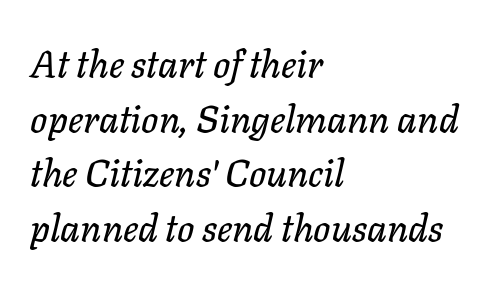
The image shows 38 px text type, italic (leaning right); set left-aligned, normal line spacing (1.44x), normal letter spacing, not underlined; low stroke contrast and a medium x-height.
